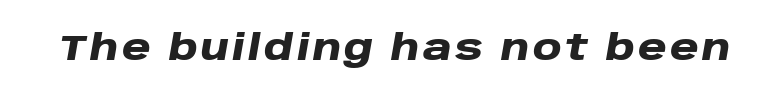
{"italic": "yes", "lean": "right", "slant_degrees": 10, "bold": "yes", "weight": "heavy", "width": "wide", "stroke_contrast": "low", "x_height": "large", "monospaced": "no", "underline": "no", "glyph_px": 35}
